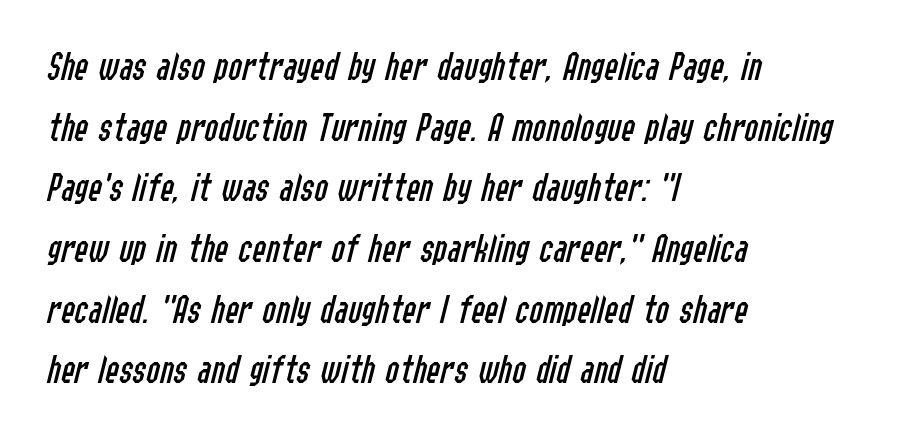
The image shows 41 px regular-weight, condensed type, italic (leaning right); set left-aligned, normal line spacing (1.48x), normal letter spacing, not underlined; low stroke contrast and a medium x-height.
